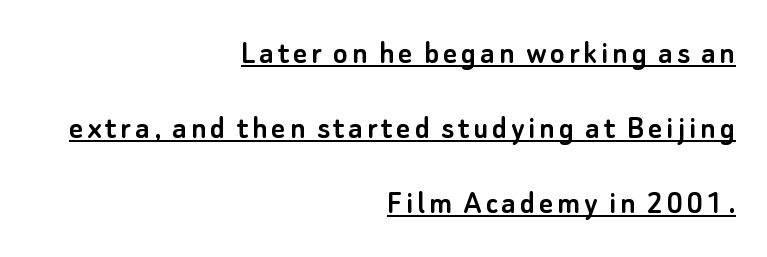
The image shows 34 px sans-serif type, upright; set right-aligned, loose line spacing (2.21x), underlined; low stroke contrast and a small x-height.
